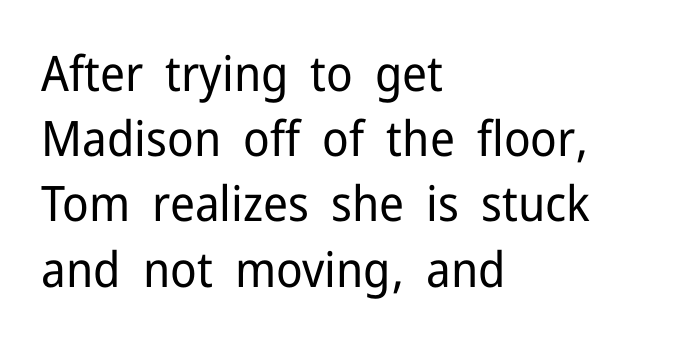
Each letter keeps its own natural width here, so spacing adapts to shape. The rendering anchors every line to the left-hand side. How are the letters spaced? Ordinarily, with no added tracking. Compared with a typical body face, this is equally light or lighter still. Any mark beneath the type? The region is blank. Baseline-to-baseline distance is the conventional proportion of letter height.
